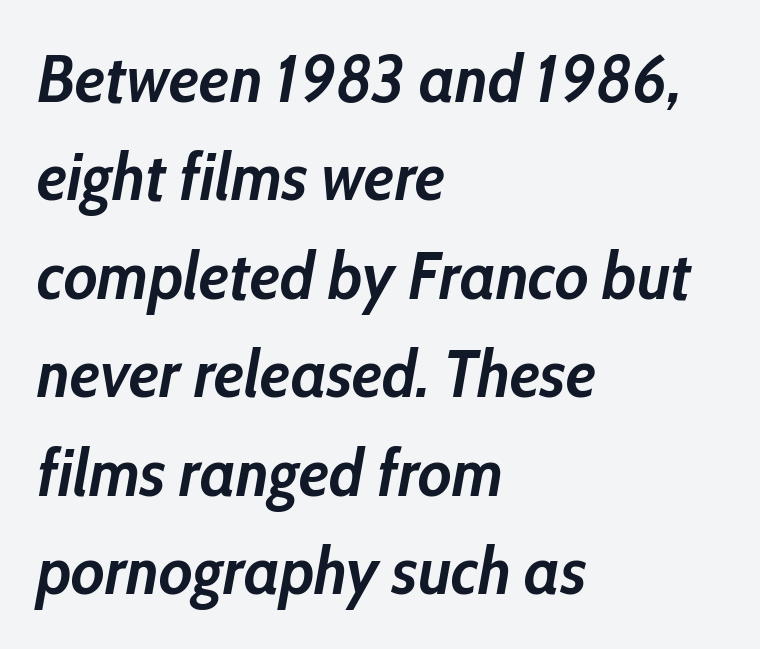
Q: Is the text bold? A: Yes.
Q: Is the text italic (slanted)? A: Yes, it leans right by about 10 degrees.
Q: Is the text underlined? A: No.
Q: How is the paragraph aligned? A: Left-aligned.
Q: Is the spacing between letters normal or unusually wide? A: Normal.
Q: Is the spacing between lines tight, normal or loose? A: Normal.
Q: Width (condensed, normal, or wide)? A: Condensed.
Q: Stroke contrast? A: Low.
Q: x-height? A: Medium.
Q: Monospaced? A: No.
